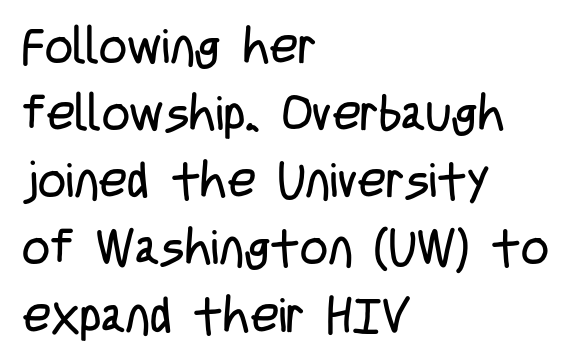
Unbolded letterforms with no extra heft. Type without underlining. Normally led — the rows are evenly, conventionally spaced. Check where the strokes stop: nothing finishes them off — pure sans. Do the letters lean? They stand straight. Varying glyph widths throughout — classic text-font behaviour.
